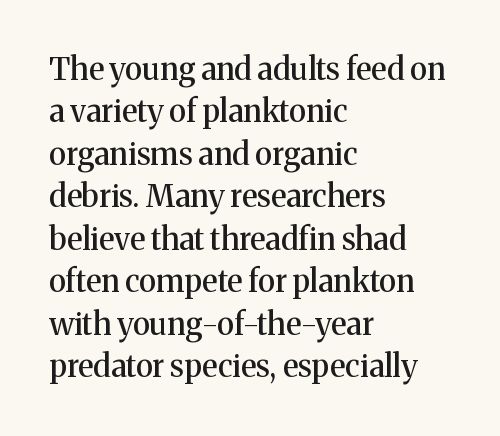
Just letters on the line, the space beneath them empty. The rendering shows small feet on the letterforms — a serif design. If you measured baseline to baseline, you'd find a middling distance. Character widths vary here, with narrow letters taking less room than wide ones. Compared with typical body copy, the letter spacing here is the same. In CSS terms this would be text-align: left.
